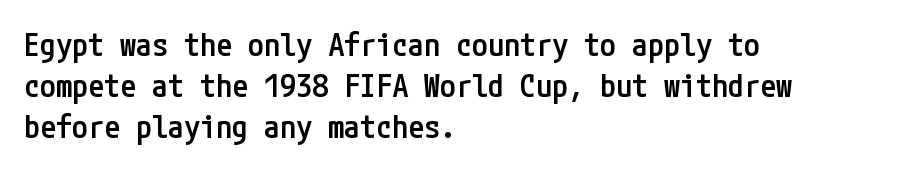
Default kerning and tracking; the words read as compact shapes. These lines sit exactly where default settings would place them. Serif or sans? Sans — the stroke terminals are bare. Check under the words: just untouched page. Firm but not heavy-handed strokes: this text is semibold. Unlike italic type, these characters show no tilt at all.
